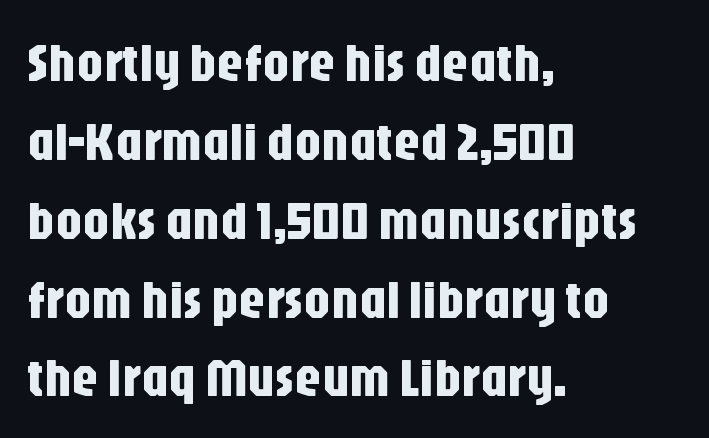
Q: Is the text italic (slanted)? A: No, it is upright.
Q: Is the typeface a serif or a sans-serif typeface? A: Sans-serif.
Q: Is the text underlined? A: No.
Q: How is the paragraph aligned? A: Left-aligned.
Q: Is the spacing between letters normal or unusually wide? A: Normal.
Q: Is the spacing between lines tight, normal or loose? A: Normal.
Q: Width (condensed, normal, or wide)? A: Condensed.
Q: Stroke contrast? A: Low.
Q: x-height? A: Large.
Q: Monospaced? A: No.
